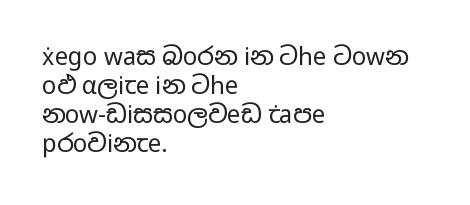
Q: Is the text bold? A: No.
Q: Is the text italic (slanted)? A: No, it is upright.
Q: Is the text underlined? A: No.
Q: How is the paragraph aligned? A: Left-aligned.
Q: Is the spacing between letters normal or unusually wide? A: Normal.
